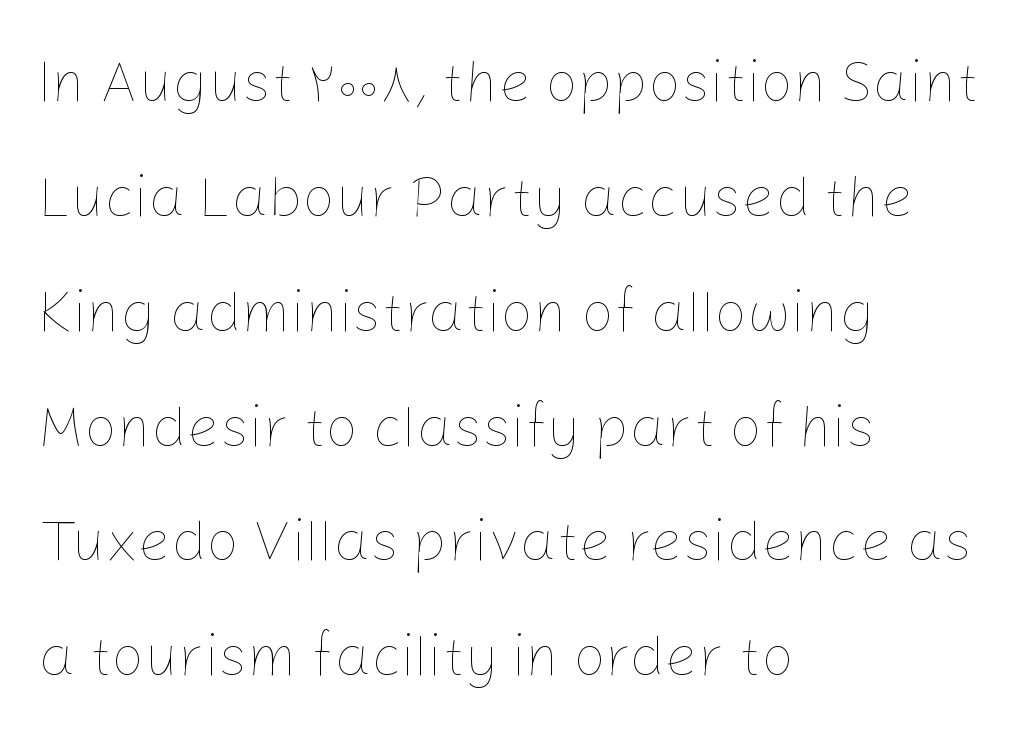
The image shows 58 px thin type, upright; set left-aligned, loose line spacing (1.98x), normal letter spacing, not underlined; low stroke contrast and a medium x-height.
